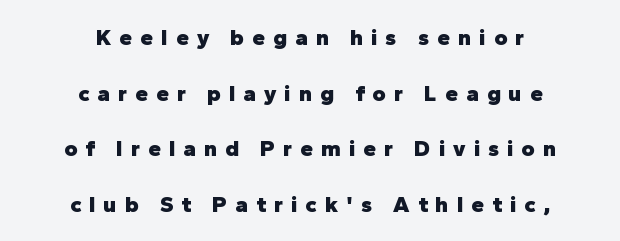
Compared with typical paragraphs, the rows here are farther apart. Words appear elongated and porous because spacing is wide. Leftover space on each line is divided equally before and after the words. Look at the stroke-to-counter ratio: heavy, a bold.
